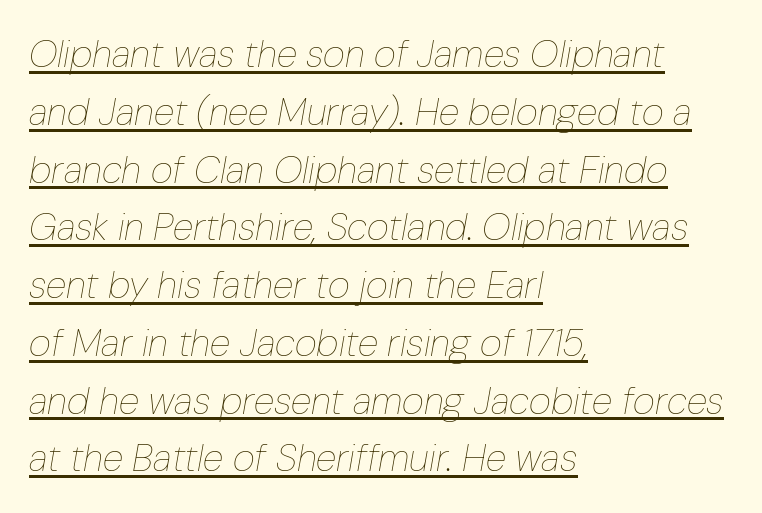
{"italic": "yes", "lean": "right", "slant_degrees": 10, "bold": "no", "weight": "thin", "width": "condensed", "stroke_contrast": "low", "x_height": "medium", "monospaced": "no", "underline": "yes", "align": "left", "line_spacing": "normal", "line_spacing_ratio": 1.52, "letter_spacing": "normal", "letter_spacing_em": 0.0, "glyph_px": 38}
